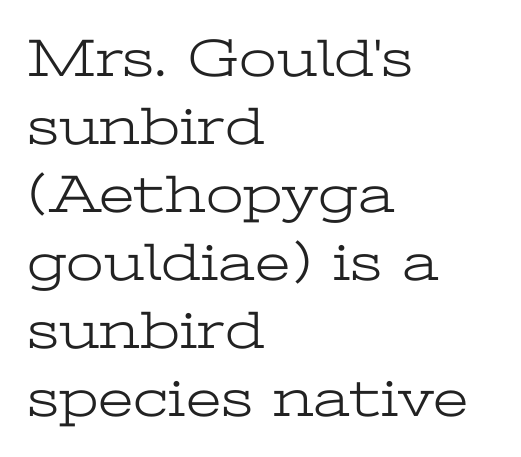
The image shows 54 px light, wide serif type, upright; set left-aligned, normal line spacing (1.26x), normal letter spacing, not underlined; low stroke contrast and a medium x-height.
